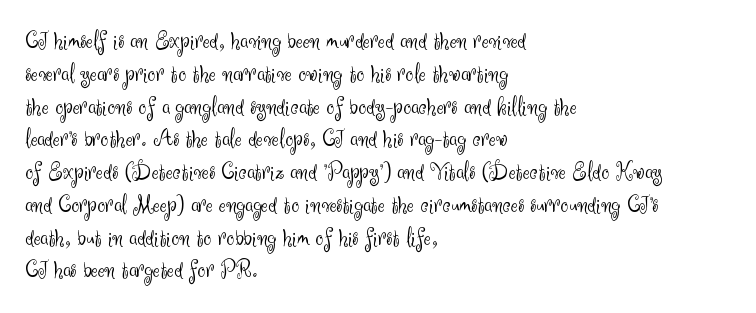
Q: Is the text bold? A: No.
Q: Is the text italic (slanted)? A: No, it is upright.
Q: Is the text underlined? A: No.
Q: How is the paragraph aligned? A: Left-aligned.
Q: Is the spacing between letters normal or unusually wide? A: Normal.
Q: Is the spacing between lines tight, normal or loose? A: Normal.
